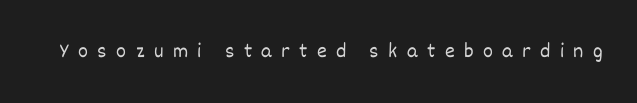
In terms of posture, this sample is upright. Vertical stems look standard width or narrower in stroke. Unmarked baselines from the first word to the last. The rendering inserts visible extra space after every character.
